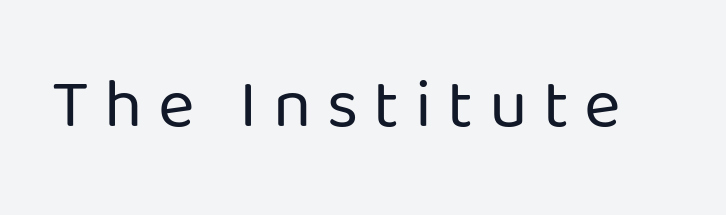
Q: Is the text bold? A: No.
Q: Is the text italic (slanted)? A: No, it is upright.
Q: Is the typeface a serif or a sans-serif typeface? A: Sans-serif.
Q: Is the text underlined? A: No.
Q: Is the spacing between letters normal or unusually wide? A: Unusually wide.
Q: Width (condensed, normal, or wide)? A: Normal.
Q: Stroke contrast? A: Low.
Q: x-height? A: Medium.
Q: Monospaced? A: No.
